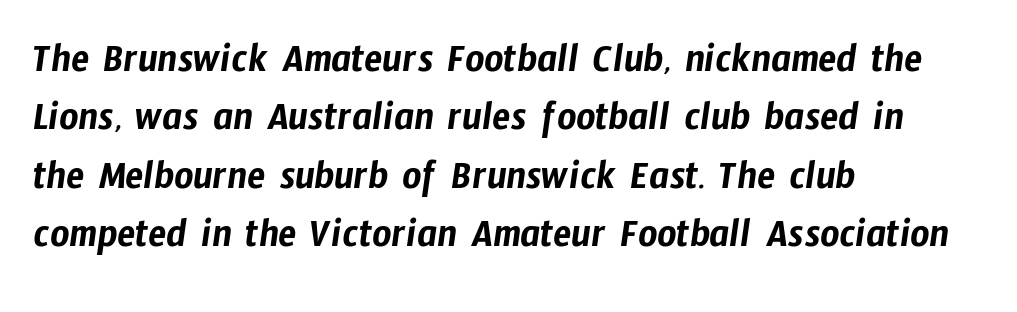
Q: Is the typeface a serif or a sans-serif typeface? A: Sans-serif.
Q: Is the text underlined? A: No.
Q: How is the paragraph aligned? A: Left-aligned.
Q: Is the spacing between letters normal or unusually wide? A: Normal.
Q: Is the spacing between lines tight, normal or loose? A: Normal.
Q: Width (condensed, normal, or wide)? A: Condensed.
Q: Stroke contrast? A: Low.
Q: x-height? A: Medium.
Q: Monospaced? A: No.
